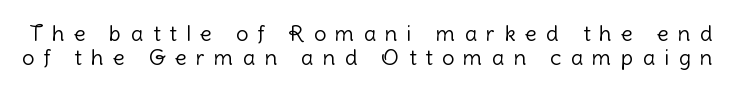
{"italic": "no", "bold": "no", "underline": "no", "line_spacing": "tight", "line_spacing_ratio": 1.08, "letter_spacing": "wide", "letter_spacing_em": 0.42, "glyph_px": 22}
